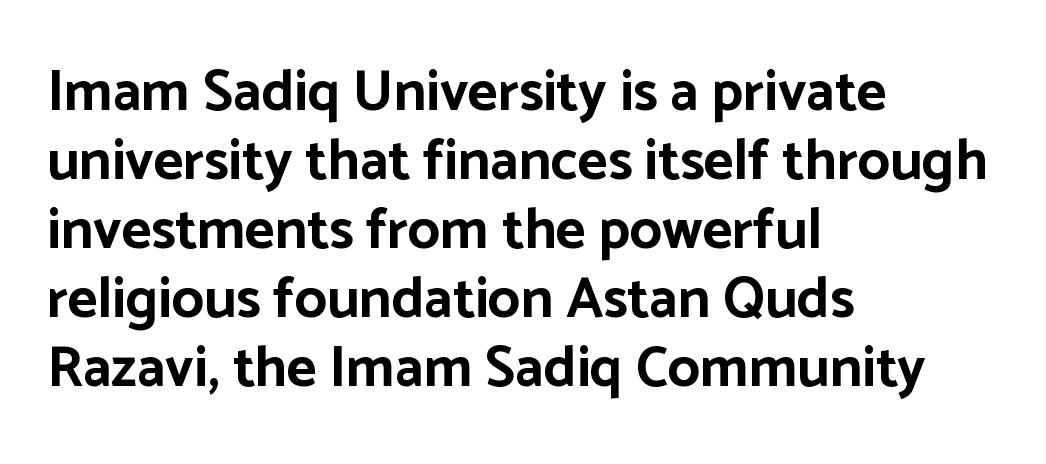
{"serif": "no", "italic": "no", "bold": "yes", "weight": "bold", "width": "normal", "stroke_contrast": "low", "x_height": "medium", "monospaced": "no", "underline": "no", "align": "left", "line_spacing_ratio": 1.21, "letter_spacing": "normal", "letter_spacing_em": 0.0, "glyph_px": 57}
